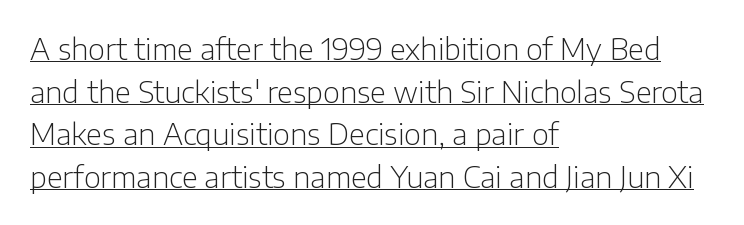
{"serif": "no", "italic": "no", "bold": "no", "weight": "light", "width": "normal", "stroke_contrast": "low", "x_height": "medium", "monospaced": "no", "underline": "yes", "align": "left", "line_spacing": "normal", "line_spacing_ratio": 1.47, "letter_spacing": "normal", "letter_spacing_em": 0.0, "glyph_px": 29}
